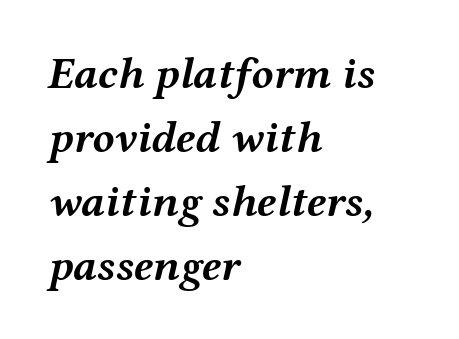
Do the characters align in a grid? No, the font is proportional. Here the glyphs are tracked normally, forming tight word shapes. Students, this is bold: see how much ink each stroke carries. The setting favours the left margin, as ordinary paragraphs usually do. Underlining? Definitely not there. How would I describe the line gaps? Plain and ordinary.
